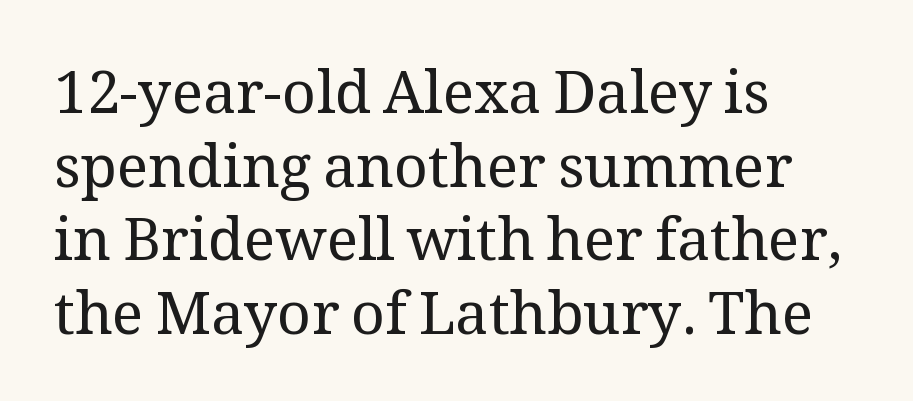
Q: Is the text bold? A: No.
Q: Is the text italic (slanted)? A: No, it is upright.
Q: Is the typeface a serif or a sans-serif typeface? A: Serif.
Q: Is the text underlined? A: No.
Q: How is the paragraph aligned? A: Left-aligned.
Q: Is the spacing between letters normal or unusually wide? A: Normal.
Q: Is the spacing between lines tight, normal or loose? A: Normal.
Q: Width (condensed, normal, or wide)? A: Normal.
Q: Stroke contrast? A: Medium.
Q: x-height? A: Medium.
Q: Monospaced? A: No.
